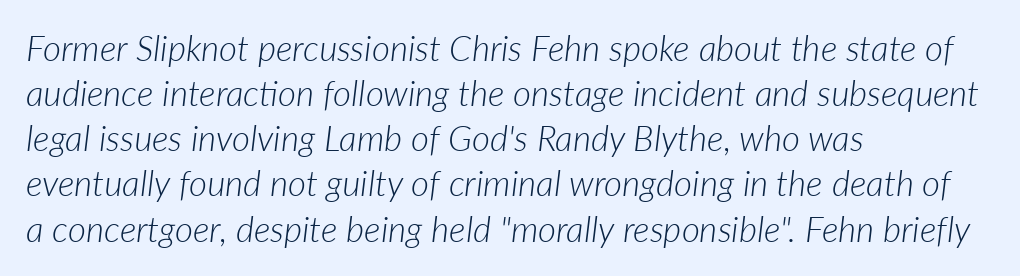
The image shows 35 px light type, italic (leaning right); set left-aligned, normal line spacing (1.29x), normal letter spacing, not underlined; low stroke contrast and a medium x-height.
